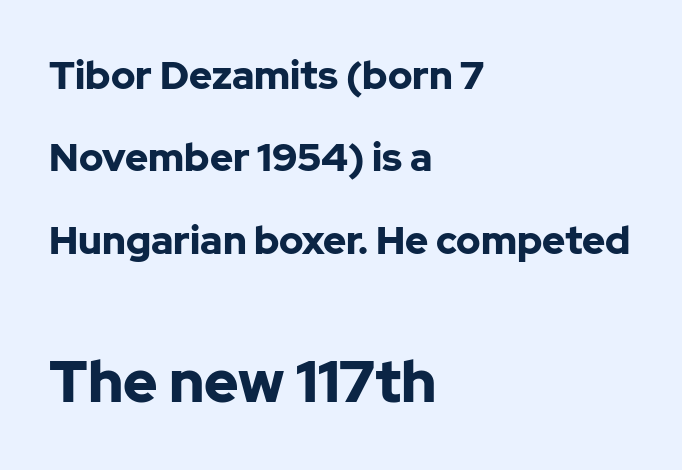
Q: Is the text bold? A: Yes.
Q: Is the text italic (slanted)? A: No, it is upright.
Q: Is the typeface a serif or a sans-serif typeface? A: Sans-serif.
Q: Is the text underlined? A: No.
Q: How is the paragraph aligned? A: Left-aligned.
Q: Is the spacing between letters normal or unusually wide? A: Normal.
Q: Is the spacing between lines tight, normal or loose? A: Loose.
Q: Which block of text is set in a larger size, the first (top) or the second (bottom)? A: The second (bottom) one.
Q: Width (condensed, normal, or wide)? A: Normal.
Q: Stroke contrast? A: Low.
Q: x-height? A: Medium.
Q: Monospaced? A: No.
